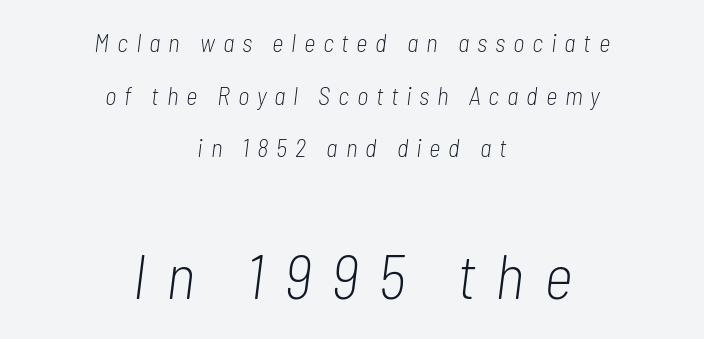
{"italic": "yes", "lean": "right", "slant_degrees": 7, "bold": "no", "weight": "light", "width": "condensed", "stroke_contrast": "low", "x_height": "medium", "monospaced": "no", "underline": "no", "align": "center", "line_spacing": "loose", "line_spacing_ratio": 2.11, "letter_spacing": "wide", "letter_spacing_em": 0.31, "larger_block": "second", "size_ratio": 2.52, "glyph_px": 63}
